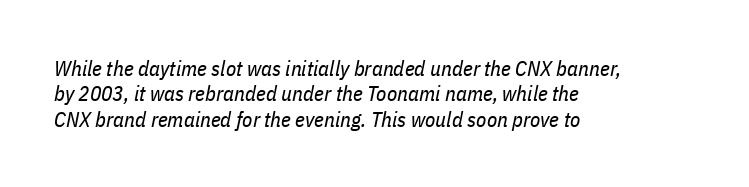
Q: Is the text bold? A: No.
Q: Is the text italic (slanted)? A: Yes, it leans right by about 11 degrees.
Q: Is the text underlined? A: No.
Q: How is the paragraph aligned? A: Left-aligned.
Q: Is the spacing between letters normal or unusually wide? A: Normal.
